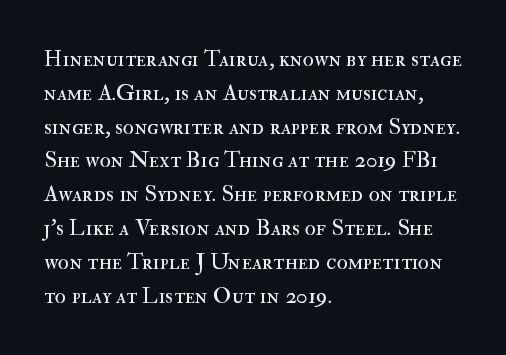
Q: Is the text bold? A: No.
Q: Is the text italic (slanted)? A: No, it is upright.
Q: Is the text underlined? A: No.
Q: How is the paragraph aligned? A: Left-aligned.
Q: Is the spacing between letters normal or unusually wide? A: Normal.
Q: Is the spacing between lines tight, normal or loose? A: Normal.
